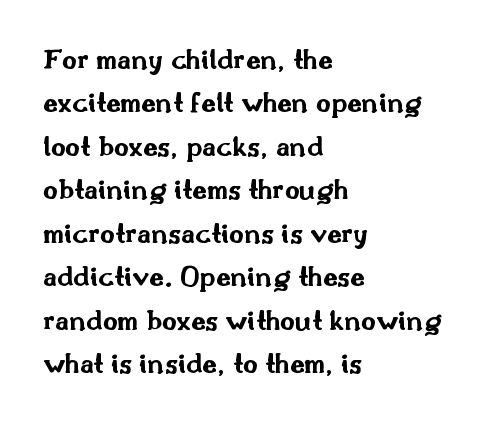
The image shows 29 px bold, wide sans-serif type, upright; set left-aligned, normal line spacing (1.5x), normal letter spacing, not underlined; medium stroke contrast and a small x-height.
